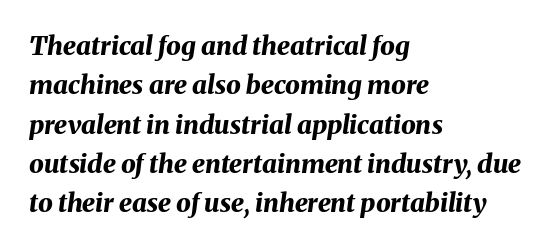
The image shows 26 px bold type, italic (leaning right); set left-aligned, normal line spacing (1.51x), normal letter spacing, not underlined.
